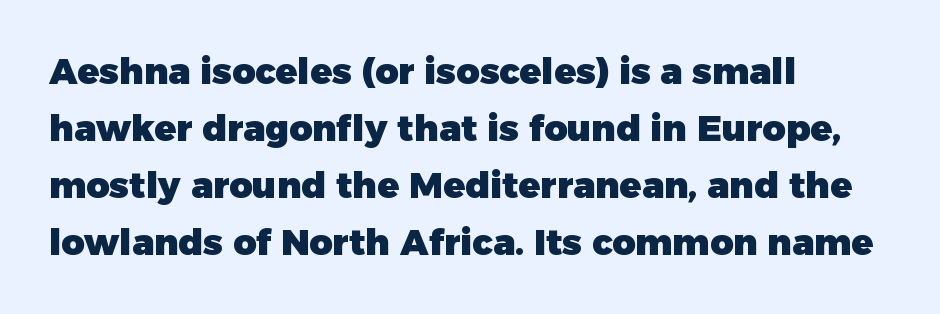
The image shows 36 px heavy sans-serif type, upright; set left-aligned, normal line spacing (1.58x), normal letter spacing, not underlined; low stroke contrast and a medium x-height.
